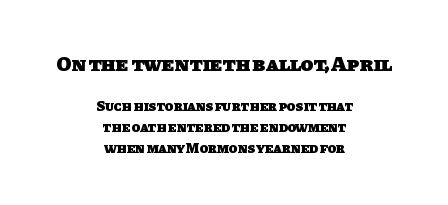
{"bold": "yes", "underline": "no", "align": "center", "line_spacing": "normal", "line_spacing_ratio": 1.49, "letter_spacing": "normal", "letter_spacing_em": 0.0, "larger_block": "first", "size_ratio": 1.5, "glyph_px": 21}
